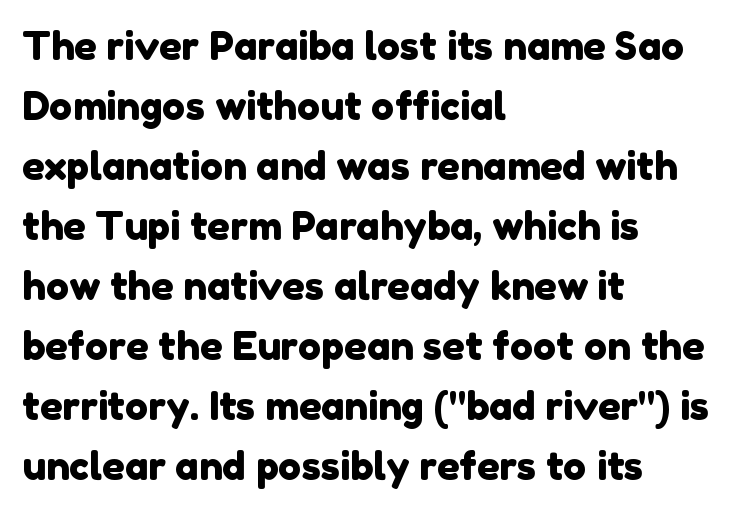
Leading: standard. Observe the absence of serifs on each vertical stroke in this sample. This rendering uses left alignment, leaving the right contour irregular. The passage shown is not underscored anywhere.
